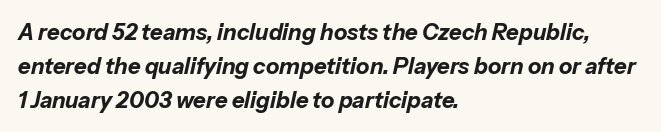
Observe the lean: these are italic letterforms. Nothing unusual about the tracking: characters are spaced as the font intends. The block of text has a typical density, with ordinary space between rows. Beneath every word, the page is bare. As a designer I'd log this as weight 700, bold.
